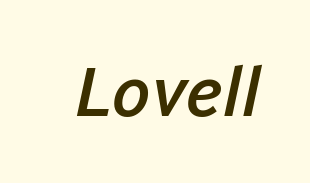
The image shows 70 px semibold type, italic (leaning right); set normal letter spacing, not underlined; low stroke contrast and a medium x-height.
